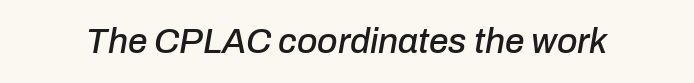
Varying glyph widths throughout — classic text-font behaviour. Observe the ordinary spacing: letters are neighbours, not strangers. Unmarked baselines from the first word to the last. Style check: oblique.
